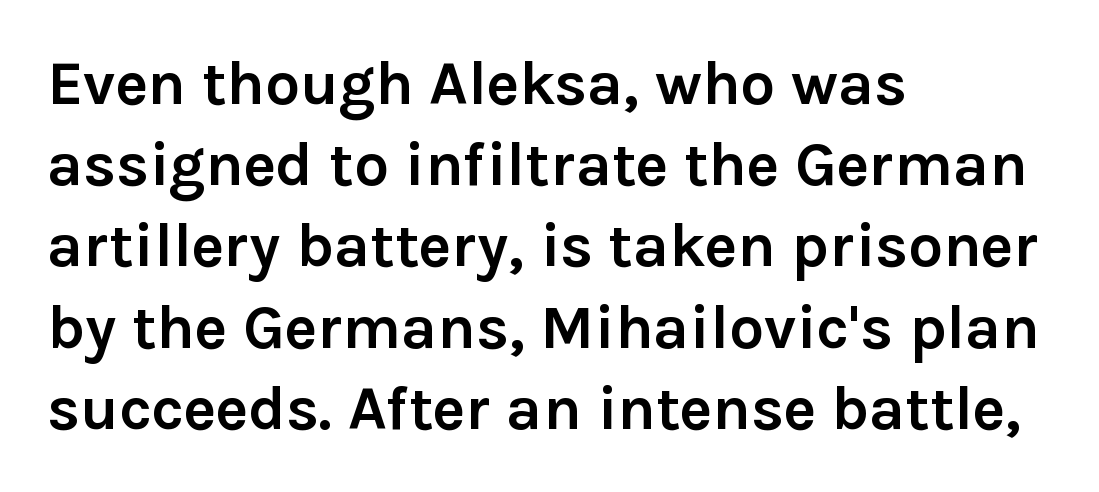
Q: Is the text bold? A: Yes.
Q: Is the text italic (slanted)? A: No, it is upright.
Q: Is the typeface a serif or a sans-serif typeface? A: Sans-serif.
Q: Is the text underlined? A: No.
Q: How is the paragraph aligned? A: Left-aligned.
Q: Is the spacing between letters normal or unusually wide? A: Normal.
Q: Is the spacing between lines tight, normal or loose? A: Normal.
Q: Width (condensed, normal, or wide)? A: Normal.
Q: x-height? A: Medium.
Q: Monospaced? A: No.
